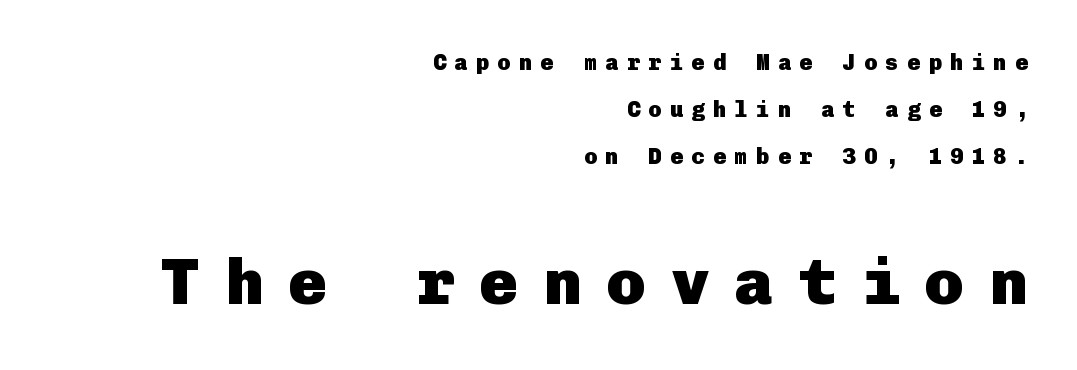
The image shows 65 px heavy sans-serif type, upright; set right-aligned, loose line spacing (2.13x), unusually wide letter spacing (+0.38 em), not underlined; the second (bottom) block is 2.95x larger; low stroke contrast and a medium x-height.
